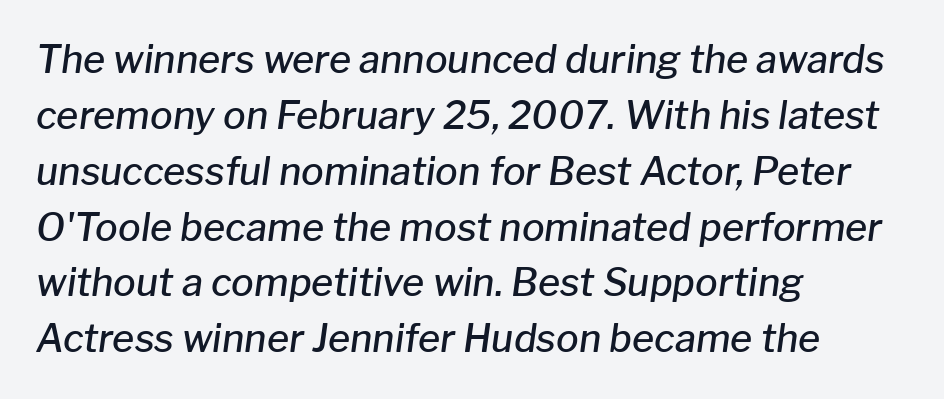
Q: Is the text bold? A: Semi-bold.
Q: Is the text italic (slanted)? A: Yes, it leans right by about 8 degrees.
Q: Is the text underlined? A: No.
Q: How is the paragraph aligned? A: Left-aligned.
Q: Is the spacing between letters normal or unusually wide? A: Normal.
Q: Is the spacing between lines tight, normal or loose? A: Normal.
Q: Width (condensed, normal, or wide)? A: Normal.
Q: Stroke contrast? A: Low.
Q: x-height? A: Medium.
Q: Monospaced? A: No.
